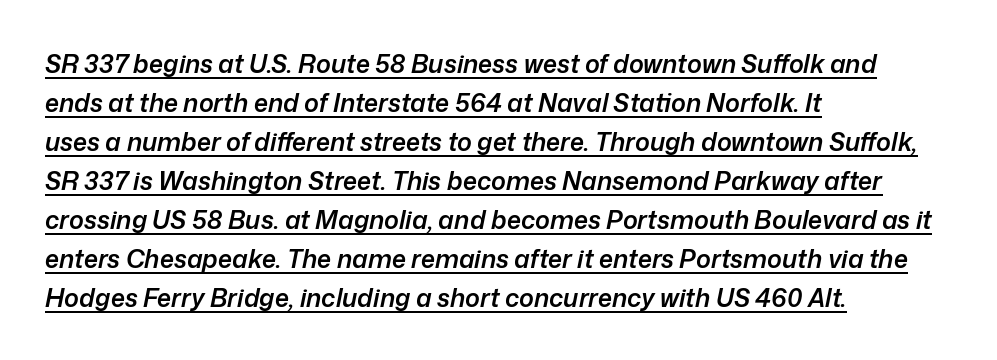
{"italic": "yes", "lean": "right", "slant_degrees": 12, "bold": "semi", "underline": "yes", "align": "left", "line_spacing": "normal", "line_spacing_ratio": 1.56, "letter_spacing": "normal", "letter_spacing_em": 0.0, "glyph_px": 25}
